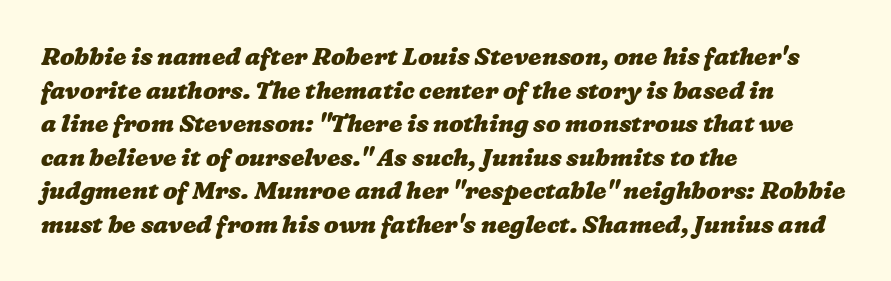
Q: Is the text bold? A: Yes.
Q: Is the text underlined? A: No.
Q: How is the paragraph aligned? A: Left-aligned.
Q: Is the spacing between letters normal or unusually wide? A: Normal.
Q: Is the spacing between lines tight, normal or loose? A: Normal.
